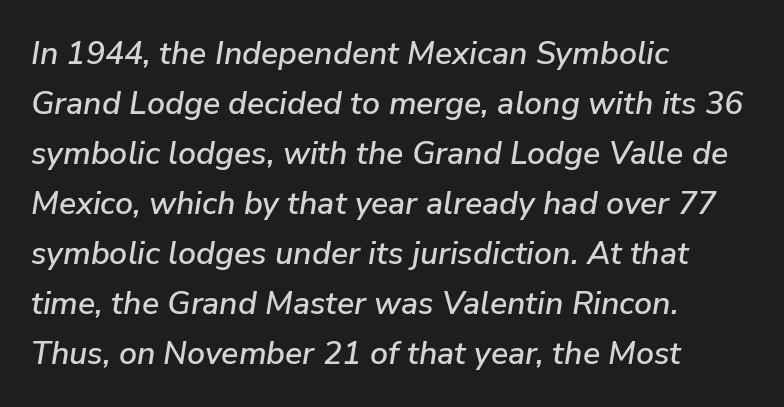
Quick note: italic. Beneath every word, the page is bare. The ragged edge is on the right, which tells us the setting is flush left. Proportional: the letters do not fall into vertical columns.
